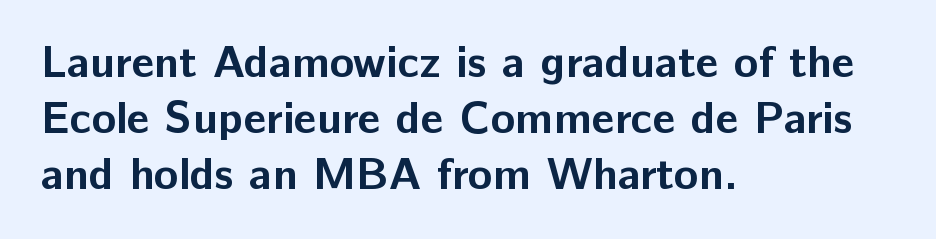
The image shows 45 px bold sans-serif type, upright; set left-aligned, line spacing 1.24x, normal letter spacing, not underlined; low stroke contrast and a medium x-height.
